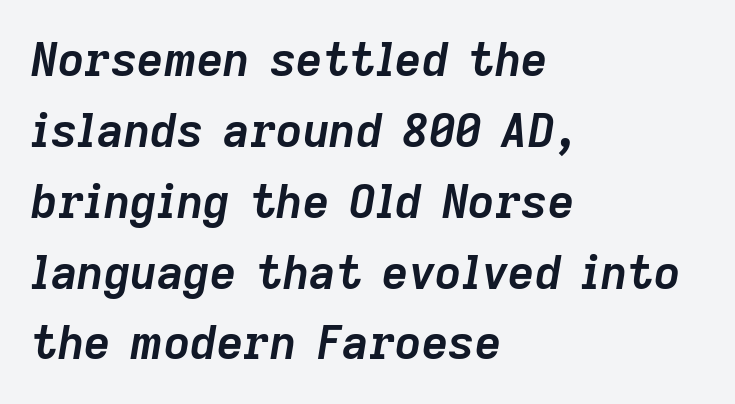
The image shows 46 px semibold type, italic (leaning right); set left-aligned, normal line spacing (1.54x), normal letter spacing, not underlined; low stroke contrast and a medium x-height.
